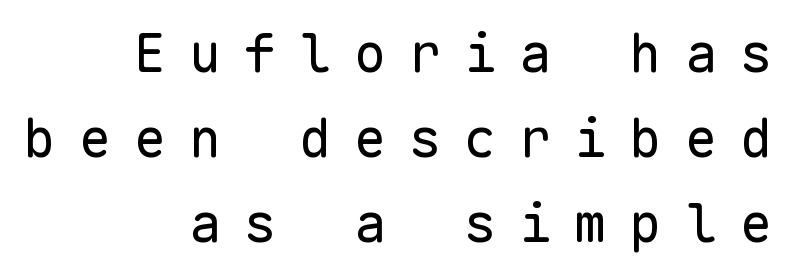
Think standard paragraph weight, or any step lighter than that. These lines are rendered in a fixed-pitch font. In terms of letterspacing, this is a distinctly airy, spread setting. The text block is weighted toward the right margin, trailing off unevenly leftward.
